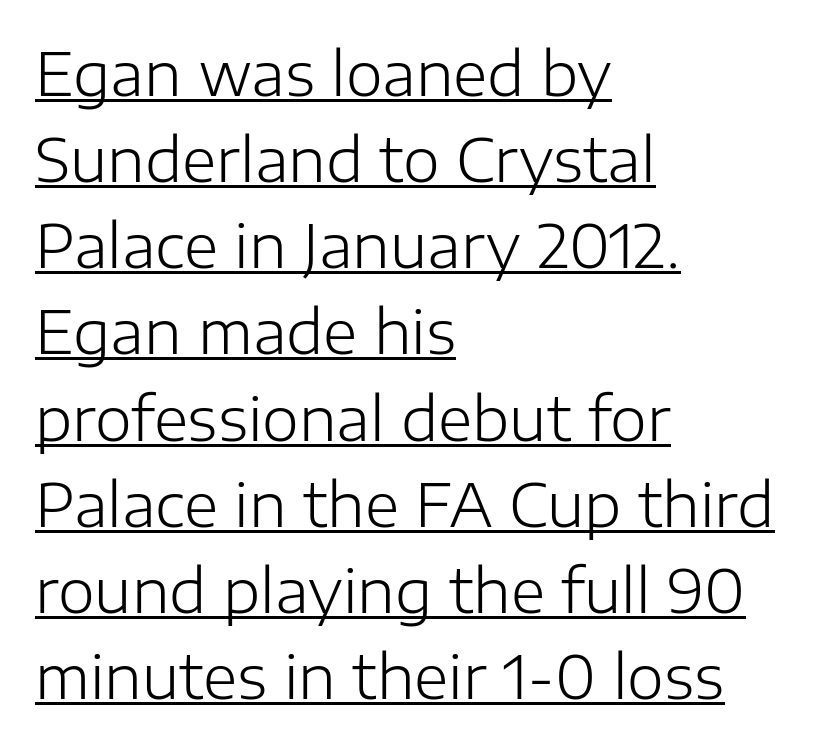
Q: Is the text bold? A: No.
Q: Is the text italic (slanted)? A: No, it is upright.
Q: Is the typeface a serif or a sans-serif typeface? A: Sans-serif.
Q: Is the text underlined? A: Yes.
Q: How is the paragraph aligned? A: Left-aligned.
Q: Is the spacing between letters normal or unusually wide? A: Normal.
Q: Is the spacing between lines tight, normal or loose? A: Normal.
Q: Width (condensed, normal, or wide)? A: Normal.
Q: Stroke contrast? A: Low.
Q: x-height? A: Medium.
Q: Monospaced? A: No.
